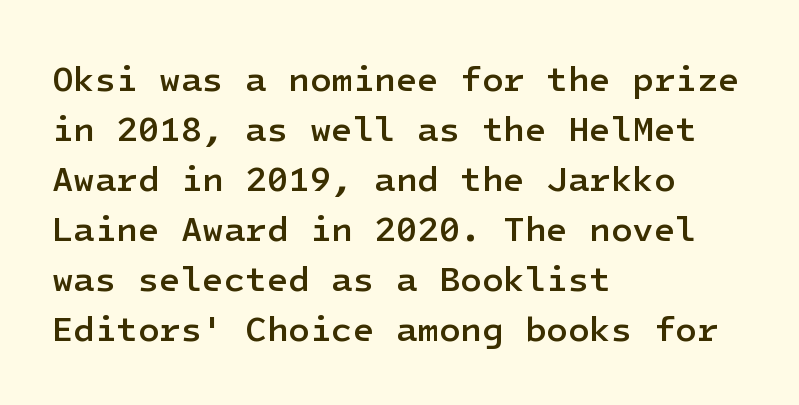
The image shows 35 px semibold sans-serif type, upright; set left-aligned, normal line spacing (1.43x), normal letter spacing, not underlined; low stroke contrast and a medium x-height.
